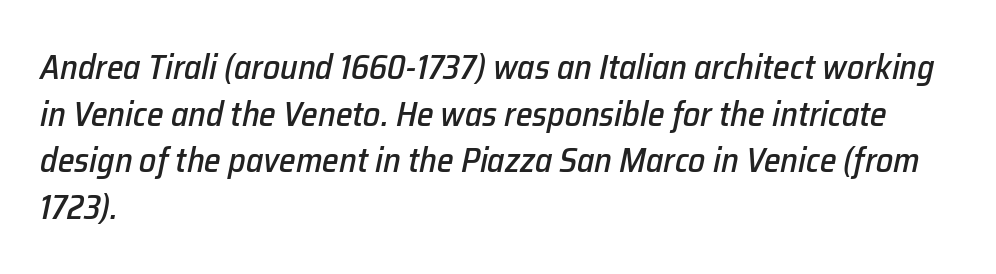
The image shows 34 px text type, italic (leaning right); set left-aligned, normal line spacing (1.37x), normal letter spacing, not underlined; low stroke contrast and a medium x-height.
